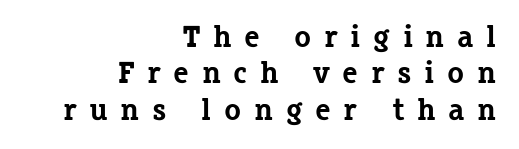
{"serif": "yes", "italic": "no", "bold": "yes", "weight": "bold", "width": "normal", "stroke_contrast": "low", "x_height": "medium", "monospaced": "no", "underline": "no", "align": "right", "line_spacing_ratio": 1.17, "letter_spacing": "wide", "letter_spacing_em": 0.41, "glyph_px": 31}
